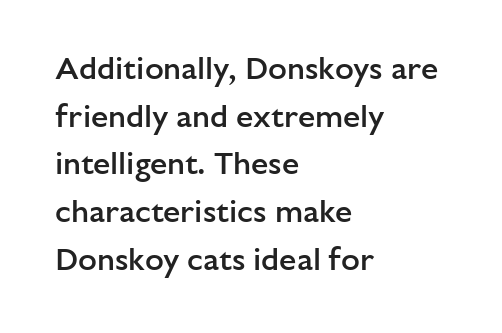
Q: Is the text bold? A: Semi-bold.
Q: Is the text italic (slanted)? A: No, it is upright.
Q: Is the typeface a serif or a sans-serif typeface? A: Sans-serif.
Q: Is the text underlined? A: No.
Q: How is the paragraph aligned? A: Left-aligned.
Q: Is the spacing between letters normal or unusually wide? A: Normal.
Q: Is the spacing between lines tight, normal or loose? A: Normal.
Q: Width (condensed, normal, or wide)? A: Normal.
Q: Stroke contrast? A: Low.
Q: x-height? A: Medium.
Q: Monospaced? A: No.
